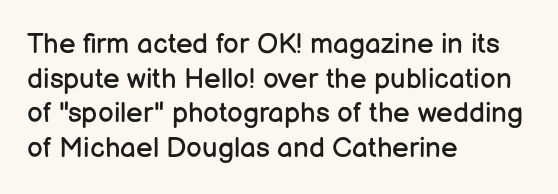
{"serif": "no", "italic": "no", "bold": "no", "weight": "regular", "width": "normal", "stroke_contrast": "low", "x_height": "medium", "monospaced": "no", "underline": "no", "align": "left", "line_spacing_ratio": 1.24, "letter_spacing": "normal", "letter_spacing_em": 0.0, "glyph_px": 28}
